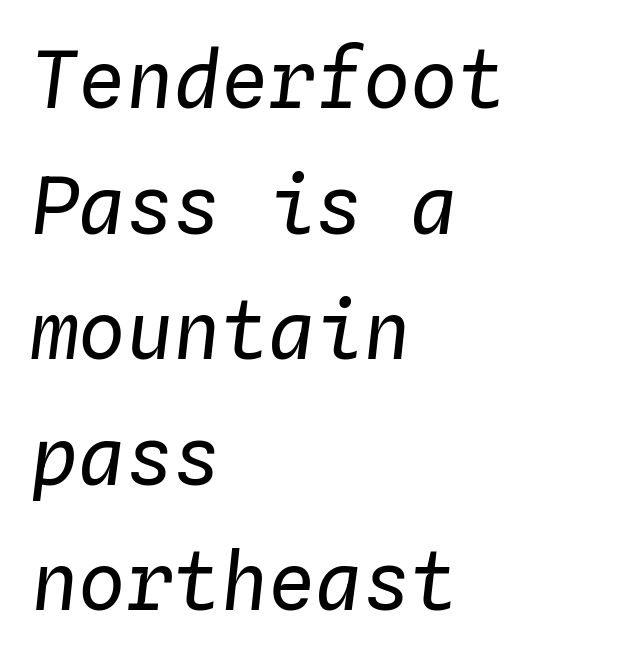
Q: Is the text bold? A: No.
Q: Is the text italic (slanted)? A: Yes, it leans right by about 4 degrees.
Q: Is the text underlined? A: No.
Q: How is the paragraph aligned? A: Left-aligned.
Q: Is the spacing between letters normal or unusually wide? A: Normal.
Q: Is the spacing between lines tight, normal or loose? A: Normal.
Q: Width (condensed, normal, or wide)? A: Normal.
Q: Stroke contrast? A: Low.
Q: x-height? A: Medium.
Q: Monospaced? A: Yes.
